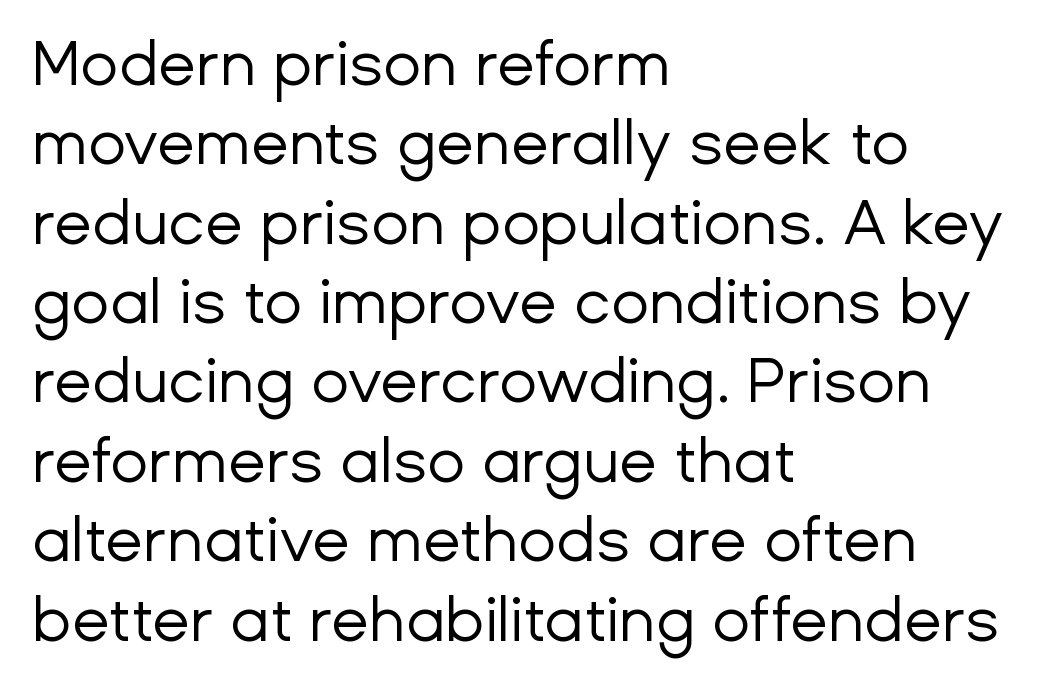
The image shows 62 px regular-weight sans-serif type, upright; set left-aligned, normal line spacing (1.28x), normal letter spacing, not underlined; low stroke contrast and a medium x-height.
